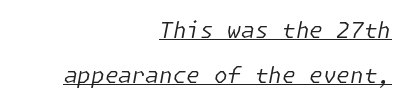
The image shows 22 px text type, italic (leaning right); set right-aligned, loose line spacing (2.04x), normal letter spacing, underlined.
